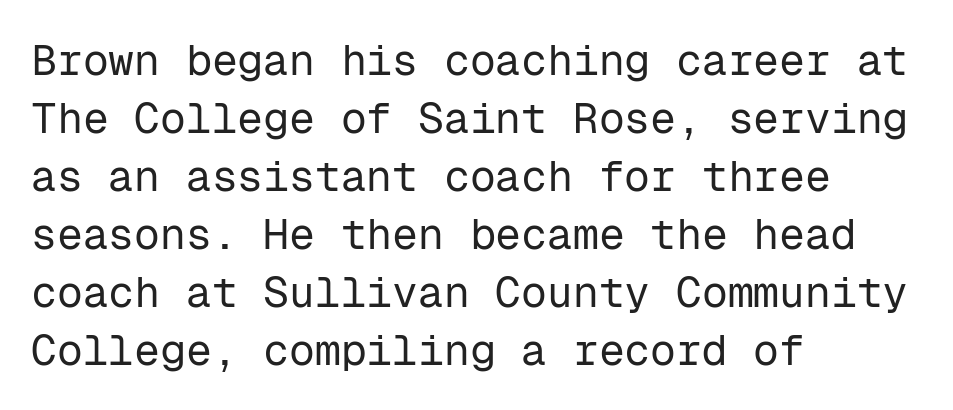
The specimen omits any rule beneath the text block's lines. A typesetter would call this monospace, since all characters share one set width. The axis of the letterforms is exactly vertical. On a weight scale, this lands at 450 or below. Examine the stroke ends and you'll find no serifs. Which margin do the lines hug? The left one — the right edge is uneven.
